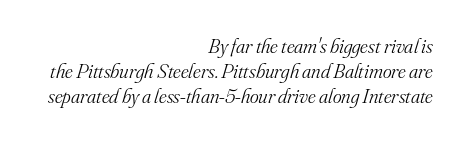
Q: Is the text bold? A: No.
Q: Is the text italic (slanted)? A: Yes, it leans right by about 16 degrees.
Q: Is the text underlined? A: No.
Q: How is the paragraph aligned? A: Right-aligned.
Q: Is the spacing between letters normal or unusually wide? A: Normal.
